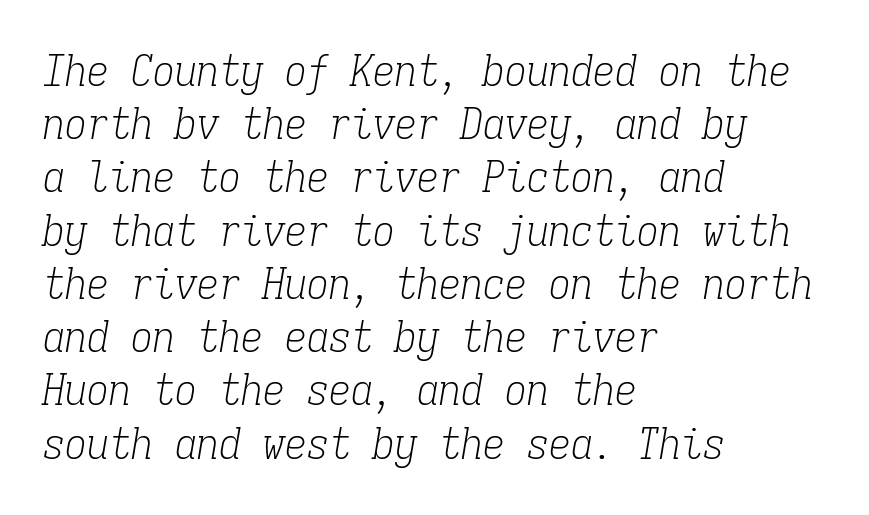
The image shows 44 px light, condensed serif type, italic (leaning right), monospaced; set left-aligned, line spacing 1.21x, normal letter spacing, not underlined; low stroke contrast and a medium x-height.
